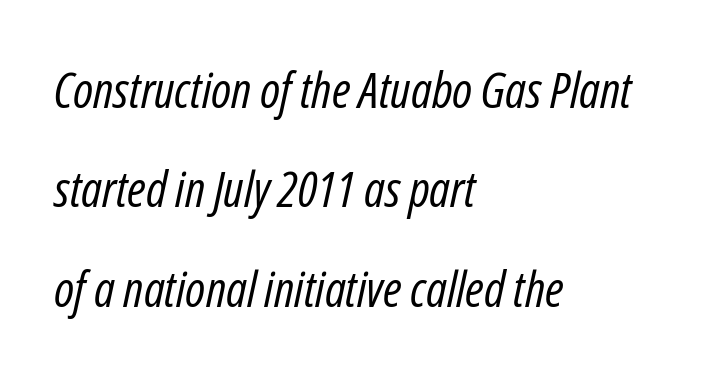
The image shows 50 px regular-weight, condensed type, italic (leaning right); set left-aligned, loose line spacing (1.99x), normal letter spacing, not underlined; low stroke contrast and a medium x-height.
